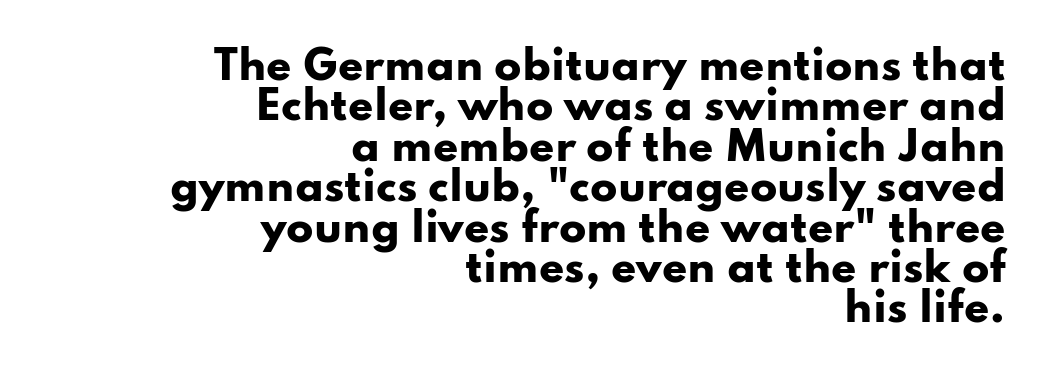
{"serif": "no", "italic": "no", "bold": "yes", "weight": "heavy", "width": "wide", "stroke_contrast": "low", "x_height": "small", "monospaced": "no", "underline": "no", "align": "right", "line_spacing": "tight", "line_spacing_ratio": 1.01, "letter_spacing": "normal", "letter_spacing_em": 0.0, "glyph_px": 40}
